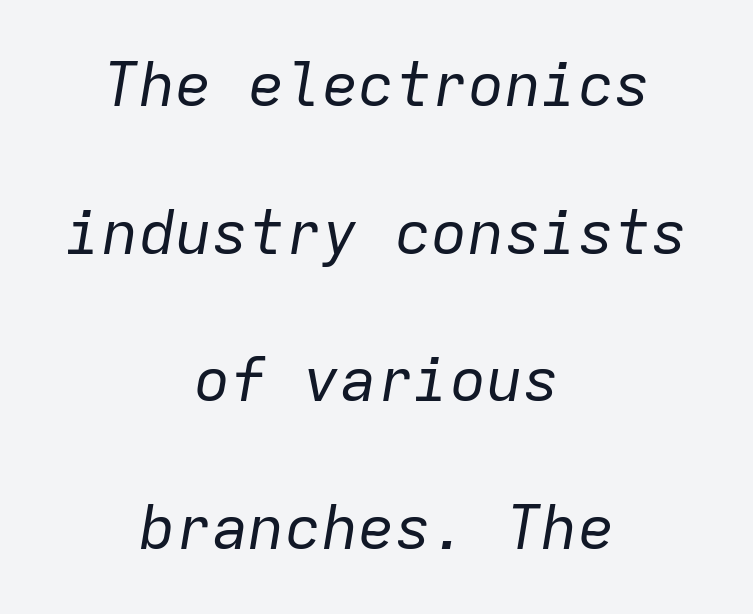
Heaviness? Minimal to ordinary, like unemphasized prose. Tall strokes in this sample are angled rather than plumb. If you measured baseline to baseline, you'd find a long distance. The lines are quadded center. Nothing unusual about the tracking: characters are spaced as the font intends. The passage shown is not underscored anywhere.
